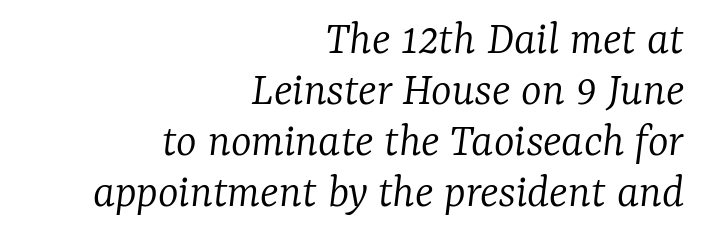
Q: Is the text bold? A: No.
Q: Is the text italic (slanted)? A: Yes, it leans right by about 7 degrees.
Q: Is the typeface a serif or a sans-serif typeface? A: Serif.
Q: Is the text underlined? A: No.
Q: How is the paragraph aligned? A: Right-aligned.
Q: Is the spacing between letters normal or unusually wide? A: Normal.
Q: Is the spacing between lines tight, normal or loose? A: Tight.
Q: Width (condensed, normal, or wide)? A: Normal.
Q: Stroke contrast? A: Low.
Q: x-height? A: Medium.
Q: Monospaced? A: No.
